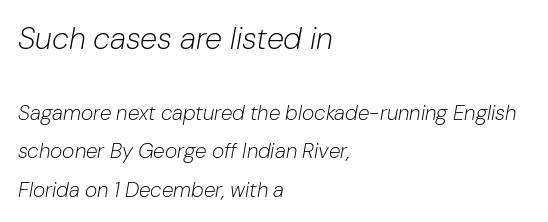
The image shows 31 px light type, italic (leaning right); set left-aligned, line spacing 1.82x, normal letter spacing, not underlined; the first (top) block is 1.48x larger; low stroke contrast and a medium x-height.
